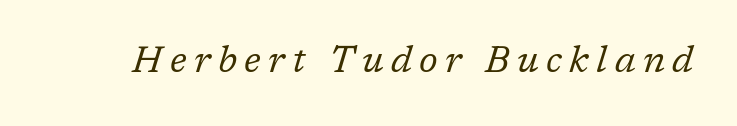
{"serif": "yes", "italic": "yes", "lean": "right", "slant_degrees": 17, "bold": "no", "weight": "regular", "width": "normal", "stroke_contrast": "low", "x_height": "medium", "monospaced": "no", "underline": "no", "letter_spacing": "wide", "letter_spacing_em": 0.2, "glyph_px": 37}
